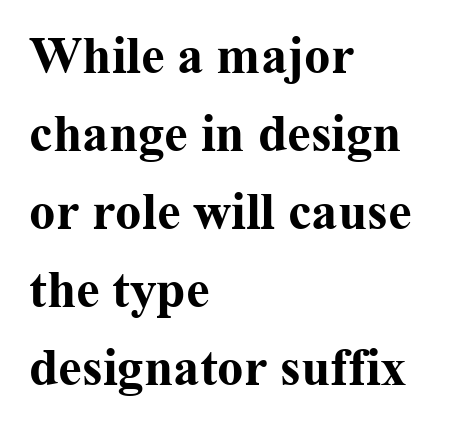
Q: Is the text bold? A: Yes.
Q: Is the text italic (slanted)? A: No, it is upright.
Q: Is the typeface a serif or a sans-serif typeface? A: Serif.
Q: Is the text underlined? A: No.
Q: How is the paragraph aligned? A: Left-aligned.
Q: Is the spacing between letters normal or unusually wide? A: Normal.
Q: Is the spacing between lines tight, normal or loose? A: Normal.
Q: Width (condensed, normal, or wide)? A: Normal.
Q: Stroke contrast? A: Medium.
Q: x-height? A: Medium.
Q: Monospaced? A: No.
